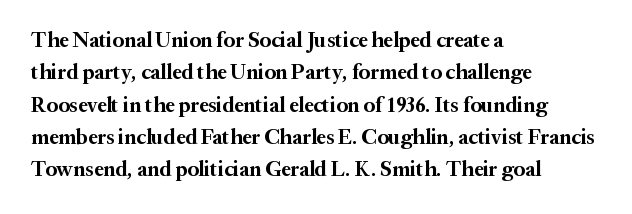
The image shows 21 px bold type, upright; set left-aligned, normal line spacing (1.54x), normal letter spacing, not underlined.
